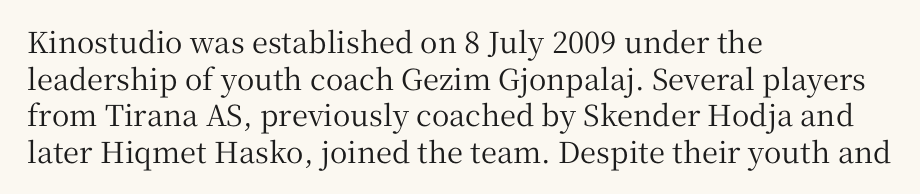
Bare-footed words on every line. No extra tracking has been applied to these lines. The lettering holds an erect, upright posture throughout. If you drew a ruler down the left edge, every line would touch it.
